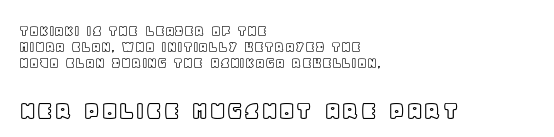
Every character sits straight up, as roman type does. What stands out about the letter spacing? Nothing — it is the standard amount. Varying glyph widths throughout — classic text-font behaviour. Typesetter's note — lower block bumped up in size, upper block left smaller. The baseline area is clear. Does the copy run flush right? No — it runs flush left.
